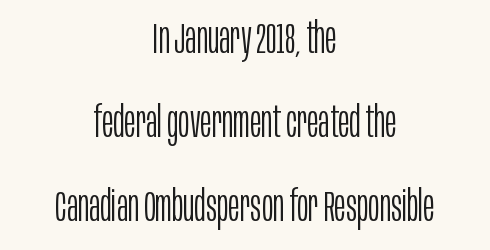
Reading down the block, each line starts at a different indent, mirrored at its end. Stems here are at most as thick as an everyday book face. A roman cut, with each character standing at attention. What kind of face is this? One without serifs — a sans. The specimen omits any rule beneath the text block's lines. Horizontal bands of white between lines are thick stripes.
